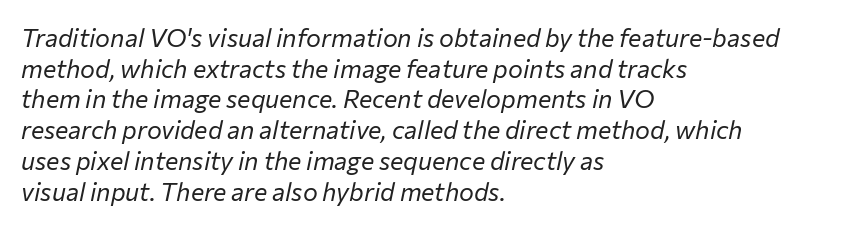
Q: Is the text bold? A: No.
Q: Is the text italic (slanted)? A: Yes, it leans right by about 12 degrees.
Q: Is the text underlined? A: No.
Q: How is the paragraph aligned? A: Left-aligned.
Q: Is the spacing between letters normal or unusually wide? A: Normal.
